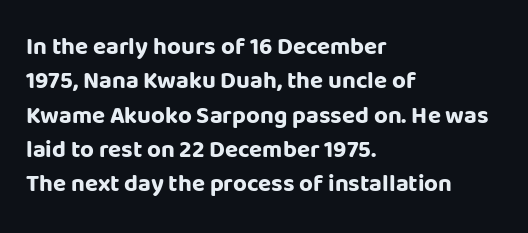
Q: Is the text bold? A: Yes.
Q: Is the text italic (slanted)? A: No, it is upright.
Q: Is the text underlined? A: No.
Q: How is the paragraph aligned? A: Left-aligned.
Q: Is the spacing between letters normal or unusually wide? A: Normal.
Q: Is the spacing between lines tight, normal or loose? A: Normal.
